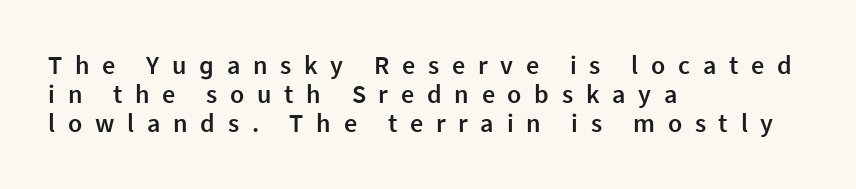
{"italic": "no", "bold": "semi", "underline": "no", "align": "left", "line_spacing": "tight", "line_spacing_ratio": 1.12, "letter_spacing": "wide", "letter_spacing_em": 0.49, "glyph_px": 26}
